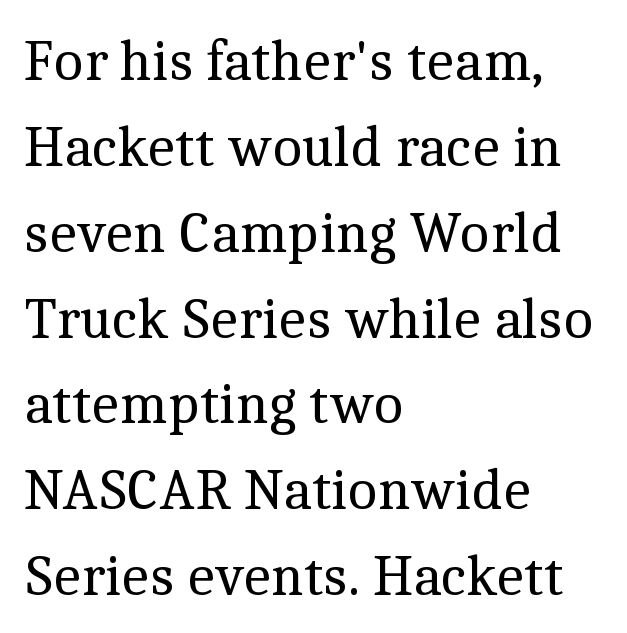
Q: Is the text bold? A: No.
Q: Is the text italic (slanted)? A: No, it is upright.
Q: Is the typeface a serif or a sans-serif typeface? A: Serif.
Q: Is the text underlined? A: No.
Q: How is the paragraph aligned? A: Left-aligned.
Q: Is the spacing between letters normal or unusually wide? A: Normal.
Q: Is the spacing between lines tight, normal or loose? A: Normal.
Q: Width (condensed, normal, or wide)? A: Normal.
Q: x-height? A: Medium.
Q: Monospaced? A: No.
